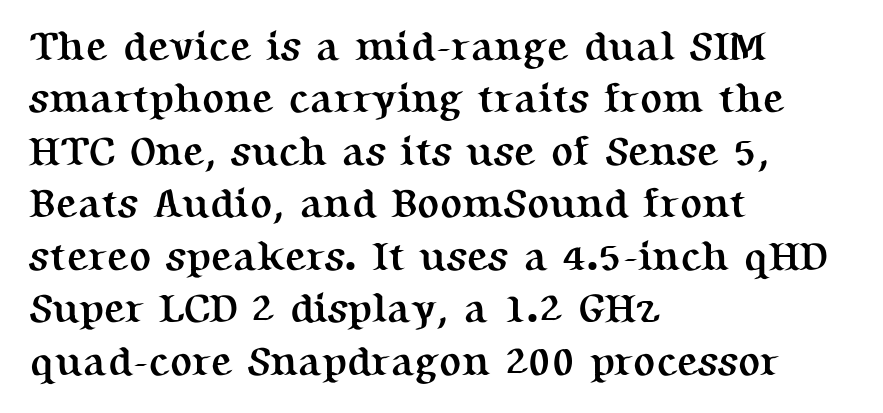
The image shows 41 px semibold serif type, upright; set left-aligned, normal line spacing (1.28x), normal letter spacing, not underlined; medium stroke contrast and a medium x-height.
